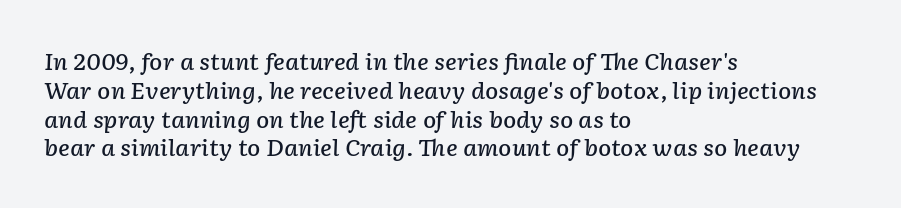
The glyphs have the mass of a demibold cut, below bold. The typography opts for an oblique posture over an upright one. Honestly, the row spacing looks completely unremarkable. If you drew a ruler down the left edge, every line would touch it.
